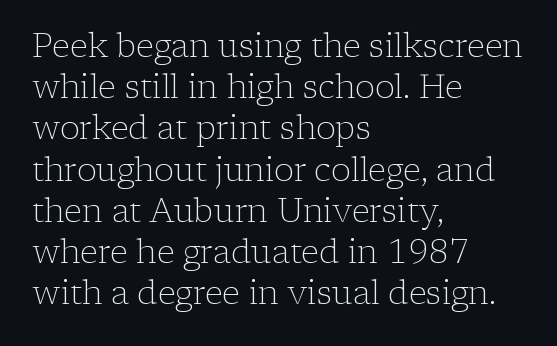
Q: Is the text bold? A: No.
Q: Is the text italic (slanted)? A: No, it is upright.
Q: Is the typeface a serif or a sans-serif typeface? A: Serif.
Q: Is the text underlined? A: No.
Q: How is the paragraph aligned? A: Left-aligned.
Q: Is the spacing between letters normal or unusually wide? A: Normal.
Q: Is the spacing between lines tight, normal or loose? A: Normal.
Q: Width (condensed, normal, or wide)? A: Normal.
Q: Stroke contrast? A: Low.
Q: x-height? A: Medium.
Q: Monospaced? A: No.
